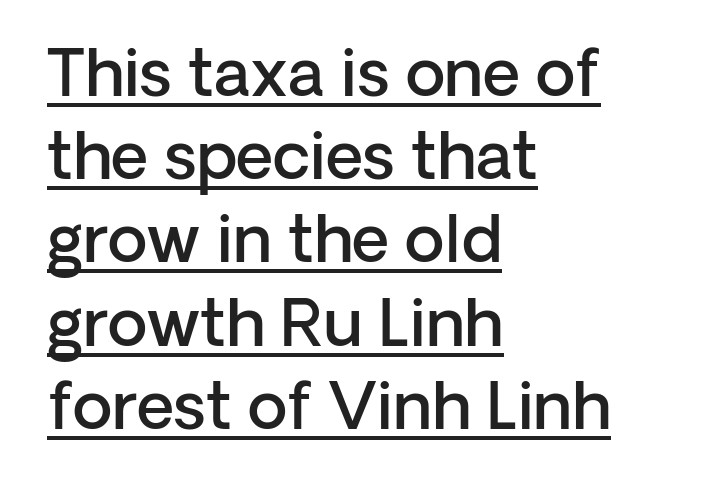
The image shows 65 px semibold sans-serif type, upright; set left-aligned, normal line spacing (1.28x), normal letter spacing, underlined; low stroke contrast and a medium x-height.
